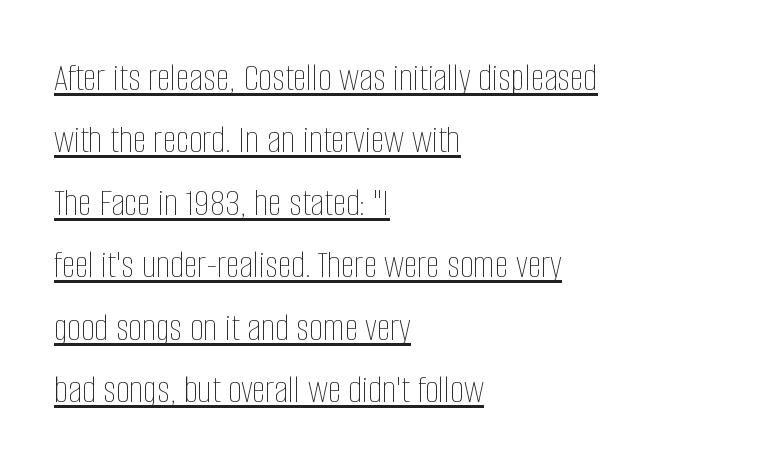
The image shows 39 px thin, condensed type, upright; set left-aligned, normal line spacing (1.6x), normal letter spacing, underlined; low stroke contrast and a large x-height.
